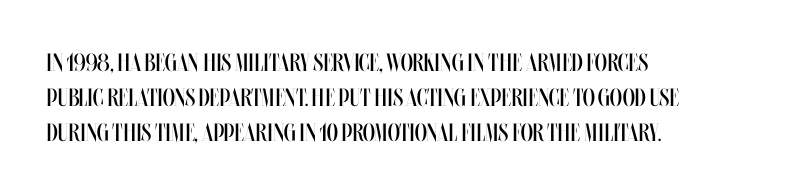
{"italic": "no", "bold": "no", "underline": "no", "align": "left", "line_spacing": "normal", "line_spacing_ratio": 1.4, "letter_spacing": "normal", "letter_spacing_em": 0.0, "glyph_px": 25}
